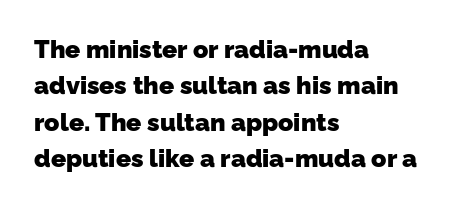
Compared with typical paragraphs, the rows here are spaced about the same. Weight check: bold — yes, fully. Caption: multi-line text, flush left, ragged right. The face used here is rendered with its standard letterfit. The strip under each line holds only bare page.
